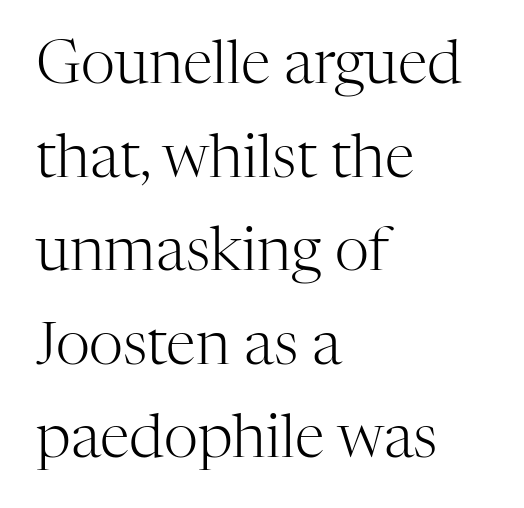
{"serif": "yes", "italic": "no", "bold": "no", "weight": "light", "width": "normal", "stroke_contrast": "high", "x_height": "medium", "monospaced": "no", "underline": "no", "align": "left", "line_spacing": "normal", "line_spacing_ratio": 1.56, "letter_spacing": "normal", "letter_spacing_em": 0.0, "glyph_px": 60}
